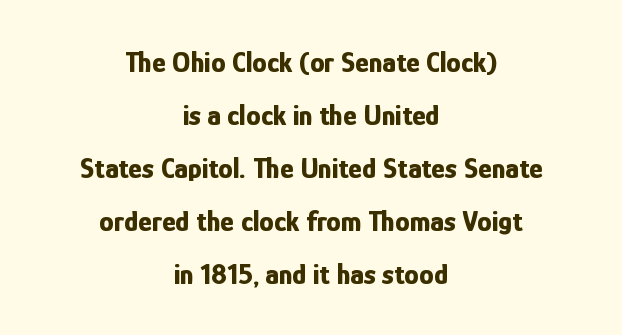
Every letter is thick-stroked: bold, no question. Tall strokes in this sample are plumb rather than angled. Serif or sans? Sans — the stroke terminals are bare. Has an underline been added? It has not. Do the characters align in a grid? No, the font is proportional.
